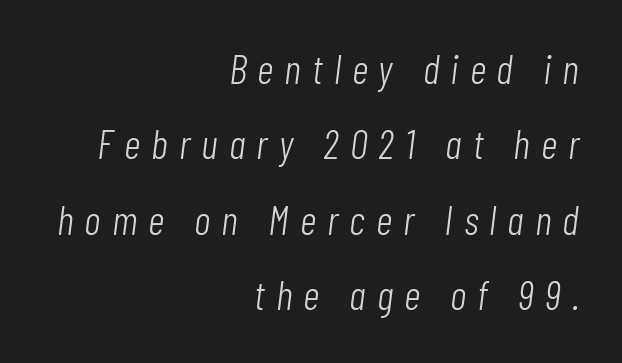
Unmarked baselines from the first word to the last. Counters stay open thanks to moderate or lighter strokes. These lines are rendered in a variable-pitch font. The gaps between neighbouring characters are conspicuously large. A flush-right, rag-left setting is used for this passage.
